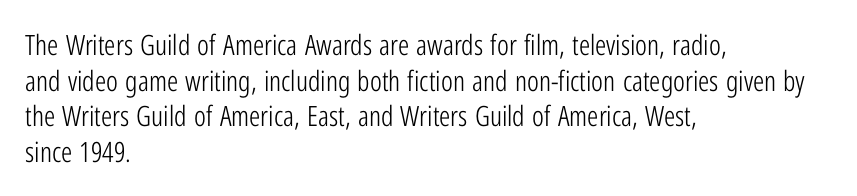
Q: Is the text bold? A: No.
Q: Is the text italic (slanted)? A: No, it is upright.
Q: Is the typeface a serif or a sans-serif typeface? A: Sans-serif.
Q: Is the text underlined? A: No.
Q: How is the paragraph aligned? A: Left-aligned.
Q: Is the spacing between letters normal or unusually wide? A: Normal.
Q: Is the spacing between lines tight, normal or loose? A: Normal.
Q: Width (condensed, normal, or wide)? A: Condensed.
Q: Stroke contrast? A: Low.
Q: x-height? A: Medium.
Q: Monospaced? A: No.
